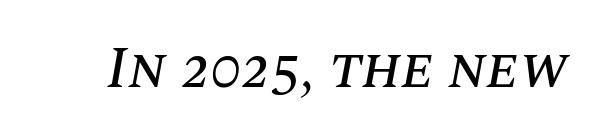
{"italic": "yes", "lean": "right", "slant_degrees": 10, "width": "normal", "stroke_contrast": "medium", "x_height": "large", "monospaced": "no", "underline": "no", "letter_spacing": "normal", "letter_spacing_em": 0.0, "glyph_px": 58}
